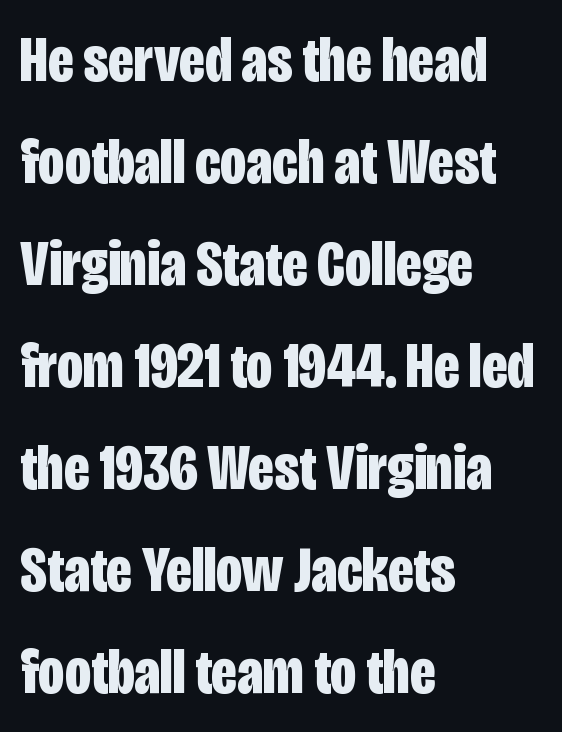
The image shows 65 px bold, condensed sans-serif type, upright; set left-aligned, normal line spacing (1.57x), normal letter spacing, not underlined; low stroke contrast and a large x-height.
